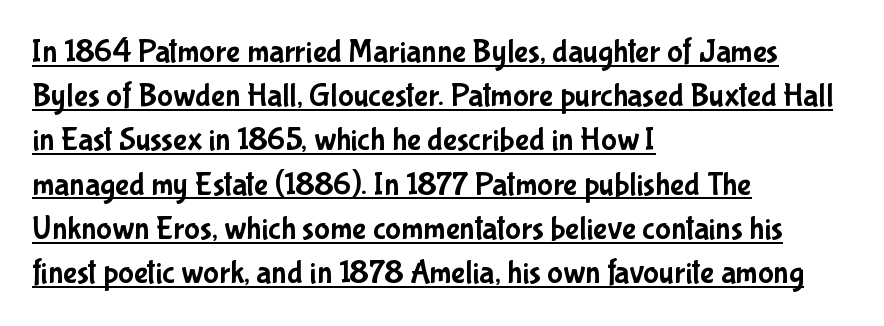
Does the type have serifs? No, each stem ends abruptly. Vertical strokes here are truly vertical. In terms of leading, this rendering sits right in the middle. Do the characters align in a grid? No, the font is proportional. Honestly, the underline is the first thing you notice here.
